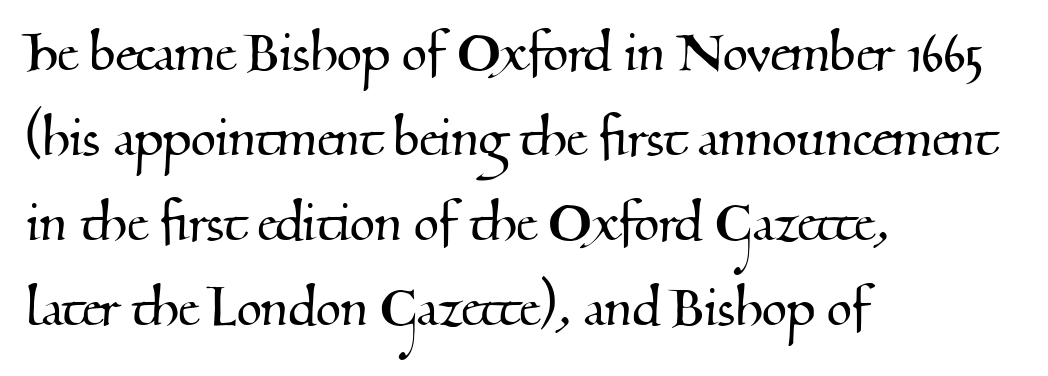
{"serif": "yes", "width": "normal", "stroke_contrast": "medium", "x_height": "small", "monospaced": "no", "underline": "no", "align": "left", "line_spacing": "normal", "line_spacing_ratio": 1.31, "letter_spacing": "normal", "letter_spacing_em": 0.0, "glyph_px": 65}
